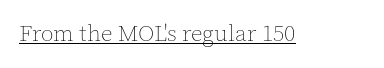
Students, observe the line beneath the letters — that is underlining. You can tell it's not italic because the verticals are truly vertical. Stems here are at most as thick as an everyday book face. Between one letter and the next there's only the usual sliver of space.
